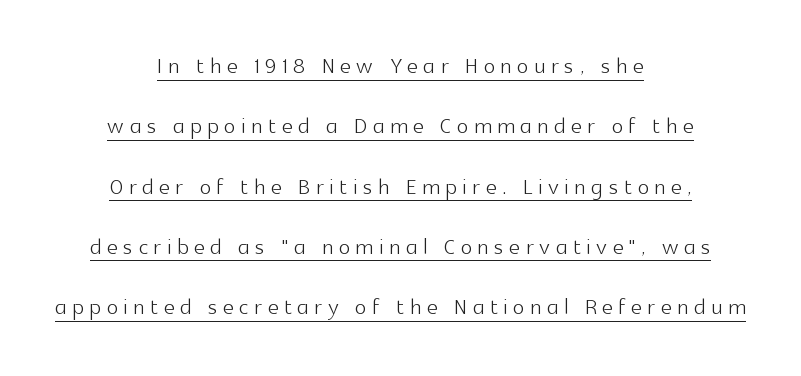
{"serif": "no", "italic": "no", "bold": "no", "weight": "light", "width": "normal", "x_height": "medium", "monospaced": "no", "underline": "yes", "align": "center", "line_spacing": "loose", "line_spacing_ratio": 2.01, "glyph_px": 30}
